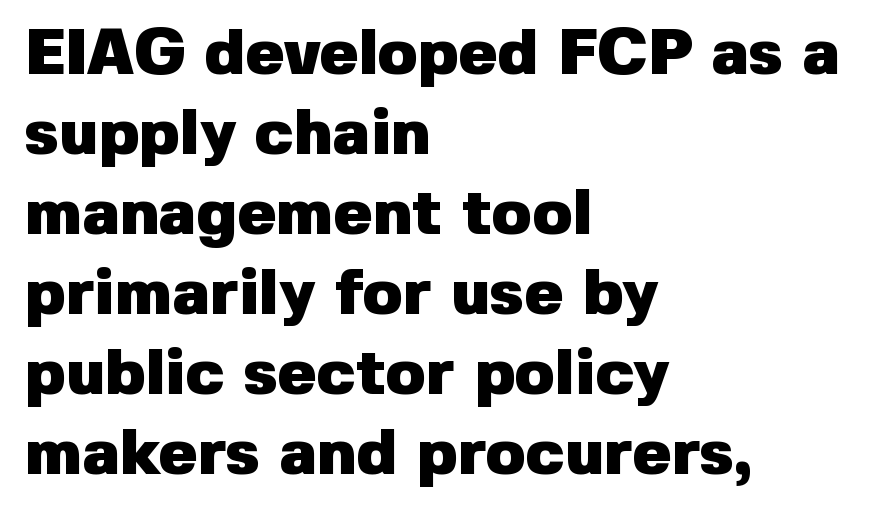
The rendering anchors every line to the left-hand side. Plain, unruled lines of type. Do the letters lean? They stand straight. Is this a fixed-width face? No — the glyphs have proportional, varying widths.
